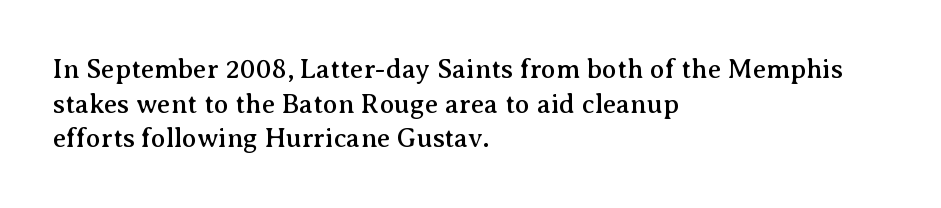
{"italic": "no", "underline": "no", "align": "left", "line_spacing": "normal", "line_spacing_ratio": 1.28, "letter_spacing": "normal", "letter_spacing_em": 0.0, "glyph_px": 27}
